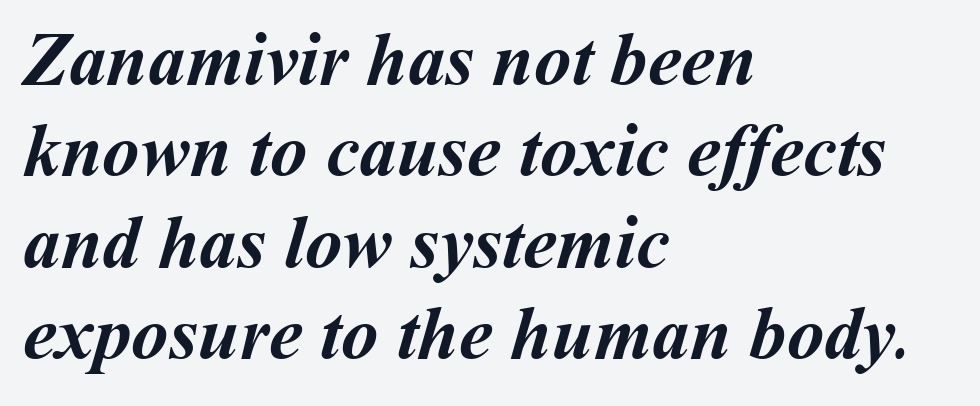
In terms of weight, the rendering is a true, heavy bold. Every row of glyphs begins at an identical x-position on the left. The gaps between neighbouring characters are ordinary and unremarkable. Varying glyph widths throughout — classic text-font behaviour.
